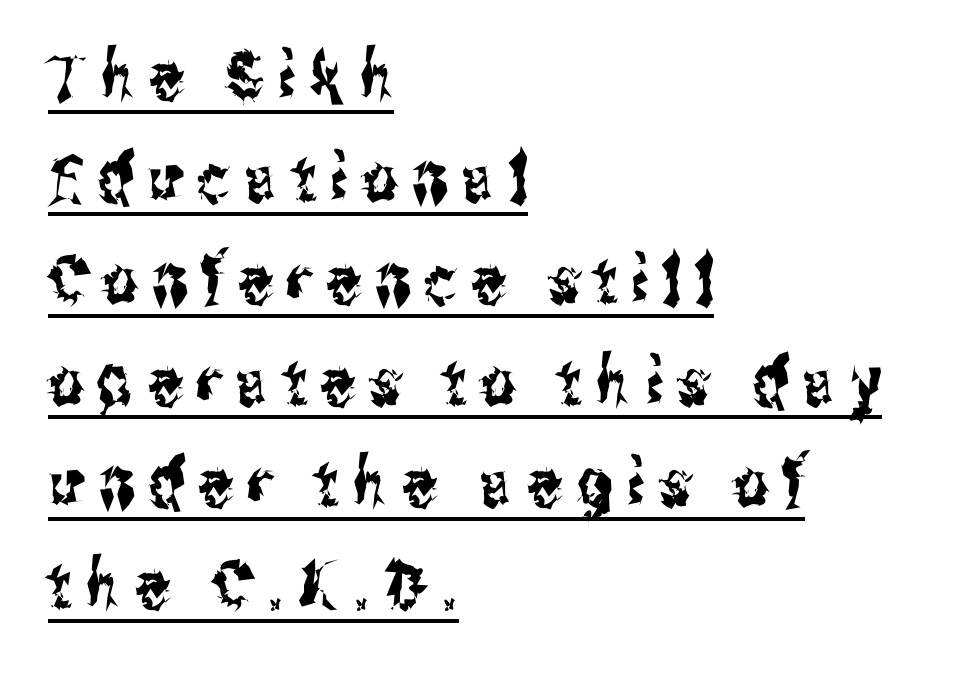
{"serif": "no", "italic": "no", "width": "condensed", "stroke_contrast": "medium", "x_height": "medium", "monospaced": "no", "underline": "yes", "align": "left", "line_spacing": "normal", "line_spacing_ratio": 1.52, "letter_spacing": "wide", "letter_spacing_em": 0.22, "glyph_px": 67}
